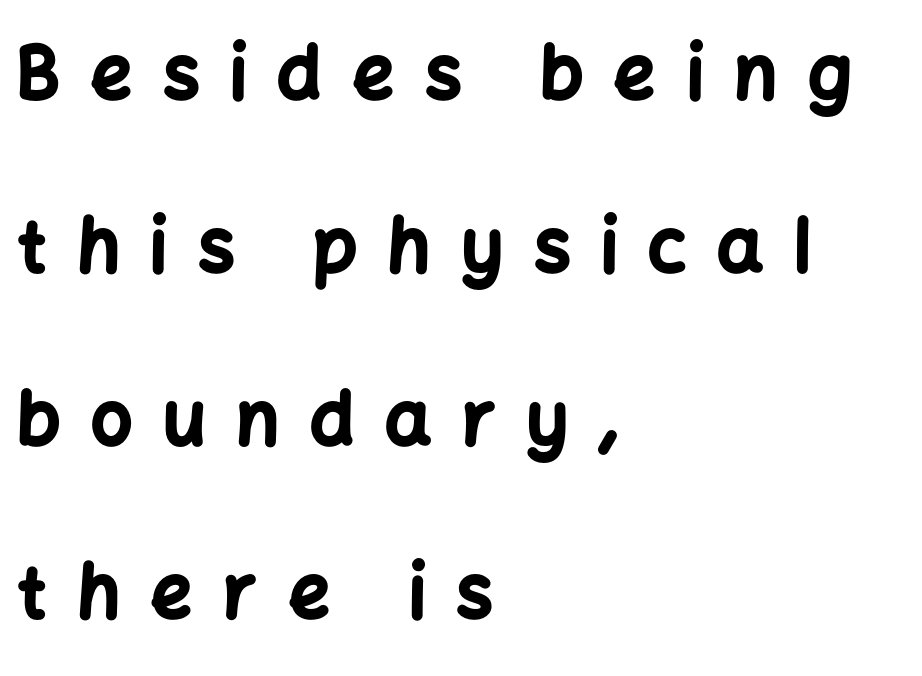
The image shows 73 px bold sans-serif type, upright; set left-aligned, loose line spacing (2.37x), unusually wide letter spacing (+0.42 em), not underlined; low stroke contrast and a medium x-height.
